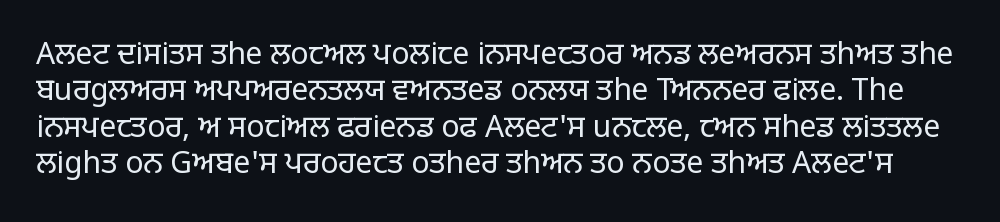
The image shows 30 px regular-weight sans-serif type, upright; set line spacing 1.21x, normal letter spacing, not underlined; low stroke contrast and a large x-height.
